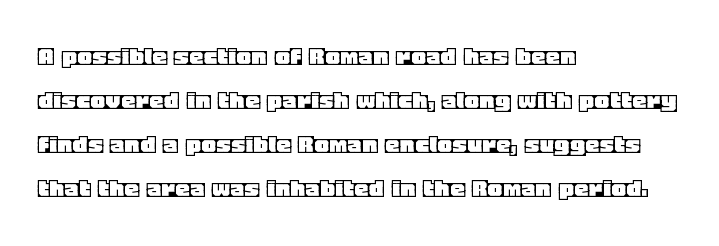
Q: Is the text italic (slanted)? A: No, it is upright.
Q: Is the text underlined? A: No.
Q: How is the paragraph aligned? A: Left-aligned.
Q: Is the spacing between letters normal or unusually wide? A: Normal.
Q: Is the spacing between lines tight, normal or loose? A: Normal.
Q: Width (condensed, normal, or wide)? A: Normal.
Q: x-height? A: Large.
Q: Monospaced? A: No.
